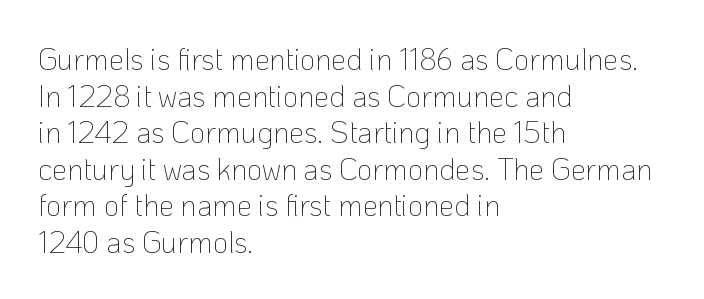
Q: Is the text bold? A: No.
Q: Is the text italic (slanted)? A: No, it is upright.
Q: Is the typeface a serif or a sans-serif typeface? A: Sans-serif.
Q: Is the text underlined? A: No.
Q: How is the paragraph aligned? A: Left-aligned.
Q: Is the spacing between letters normal or unusually wide? A: Normal.
Q: Width (condensed, normal, or wide)? A: Normal.
Q: Stroke contrast? A: Low.
Q: x-height? A: Medium.
Q: Monospaced? A: No.
